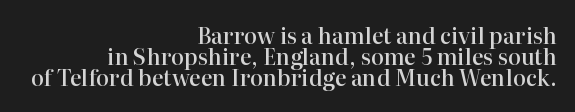
{"italic": "no", "bold": "semi", "underline": "no", "align": "right", "line_spacing": "tight", "line_spacing_ratio": 0.96, "letter_spacing": "normal", "letter_spacing_em": 0.0, "glyph_px": 22}
